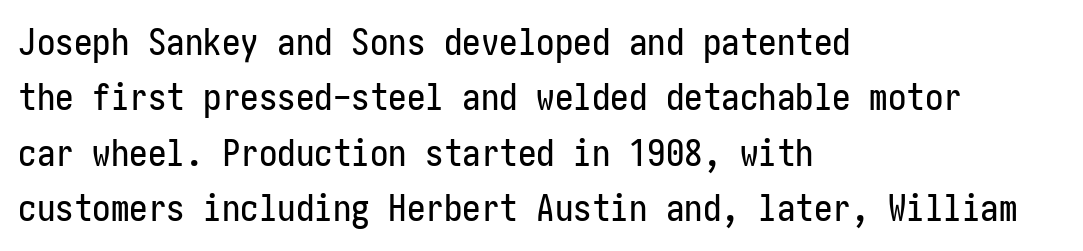
{"serif": "no", "italic": "no", "width": "condensed", "stroke_contrast": "low", "x_height": "medium", "underline": "no", "align": "left", "line_spacing": "normal", "line_spacing_ratio": 1.5, "letter_spacing": "normal", "letter_spacing_em": 0.0, "glyph_px": 37}
